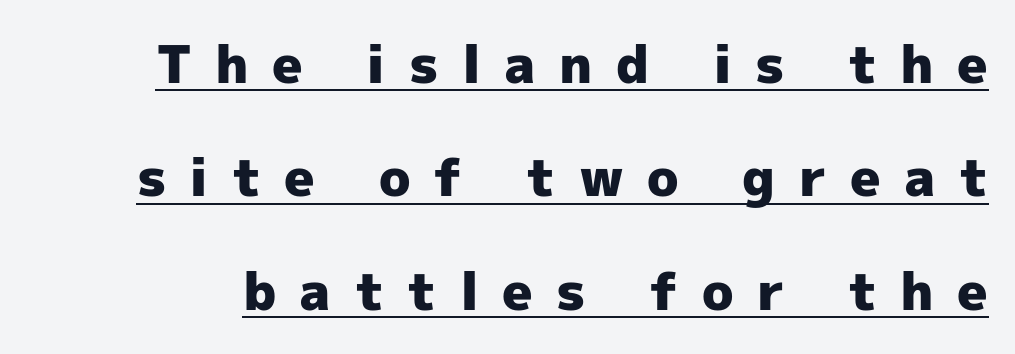
The sample's only ornament is a line tracing under the words. This sample uses an upright cut, with every glyph sitting square on the baseline. The line-height multiplier appears high, well above default. This rendering employs a face without finishing strokes, i.e., a sans-serif.
